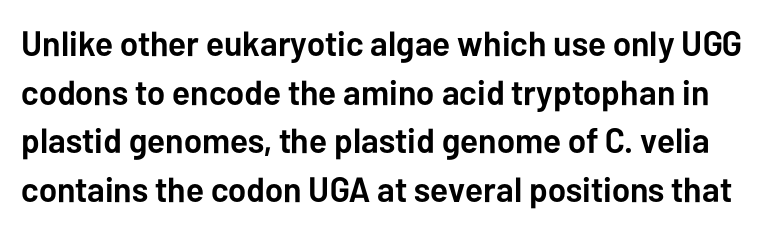
Q: Is the text bold? A: Yes.
Q: Is the text italic (slanted)? A: No, it is upright.
Q: Is the typeface a serif or a sans-serif typeface? A: Sans-serif.
Q: Is the text underlined? A: No.
Q: Is the spacing between letters normal or unusually wide? A: Normal.
Q: Is the spacing between lines tight, normal or loose? A: Normal.
Q: Width (condensed, normal, or wide)? A: Normal.
Q: Stroke contrast? A: Low.
Q: x-height? A: Medium.
Q: Monospaced? A: No.
